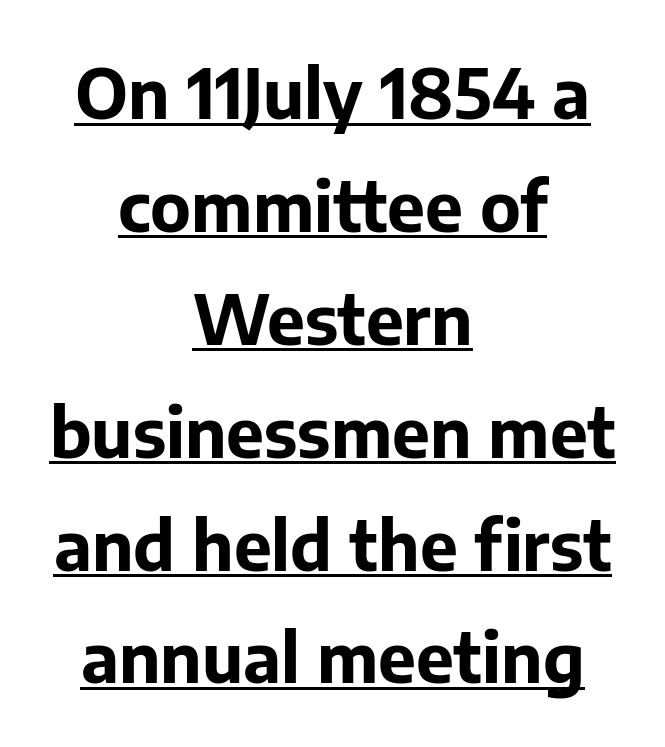
Q: Is the text bold? A: Yes.
Q: Is the text italic (slanted)? A: No, it is upright.
Q: Is the typeface a serif or a sans-serif typeface? A: Sans-serif.
Q: Is the text underlined? A: Yes.
Q: How is the paragraph aligned? A: Centered.
Q: Is the spacing between letters normal or unusually wide? A: Normal.
Q: Is the spacing between lines tight, normal or loose? A: Normal.
Q: Width (condensed, normal, or wide)? A: Normal.
Q: Stroke contrast? A: Low.
Q: x-height? A: Medium.
Q: Monospaced? A: No.
